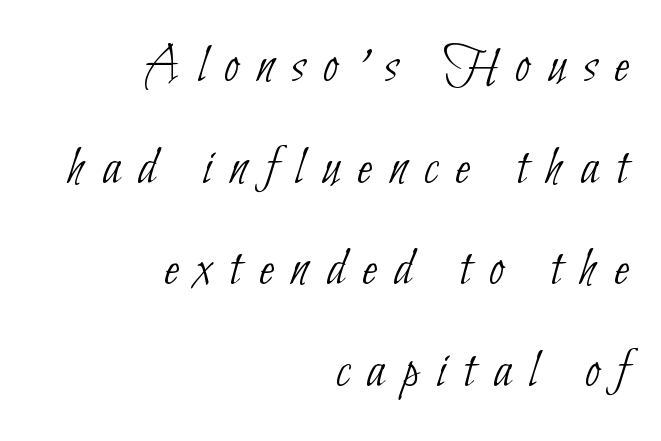
The image shows 55 px thin, condensed sans-serif type; set right-aligned, line spacing 1.85x, unusually wide letter spacing (+0.32 em), not underlined; low stroke contrast and a small x-height.
